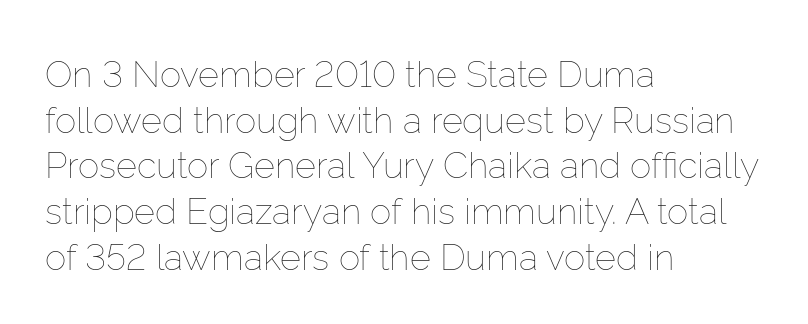
{"italic": "no", "bold": "no", "weight": "thin", "width": "normal", "stroke_contrast": "low", "x_height": "medium", "monospaced": "no", "underline": "no", "align": "left", "line_spacing": "normal", "line_spacing_ratio": 1.27, "letter_spacing": "normal", "letter_spacing_em": 0.0, "glyph_px": 36}
